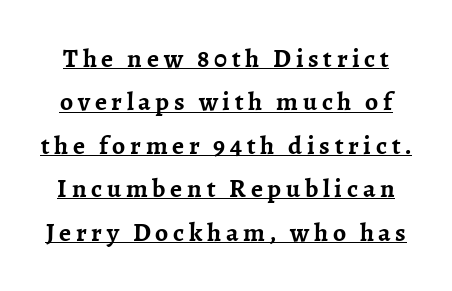
{"italic": "no", "bold": "yes", "underline": "yes", "line_spacing": "normal", "line_spacing_ratio": 1.67, "glyph_px": 26}
